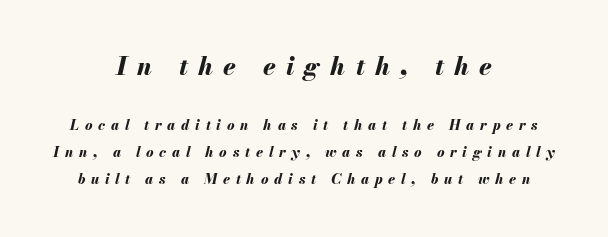
Q: Is the text bold? A: Yes.
Q: Is the text italic (slanted)? A: Yes, it leans right by about 13 degrees.
Q: Is the text underlined? A: No.
Q: How is the paragraph aligned? A: Centered.
Q: Is the spacing between letters normal or unusually wide? A: Unusually wide.
Q: Is the spacing between lines tight, normal or loose? A: Loose.
Q: Which block of text is set in a larger size, the first (top) or the second (bottom)? A: The first (top) one.
